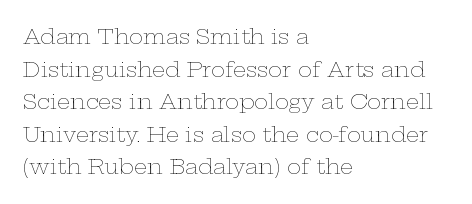
The image shows 21 px text type, upright; set left-aligned, normal line spacing (1.55x), normal letter spacing, not underlined.
